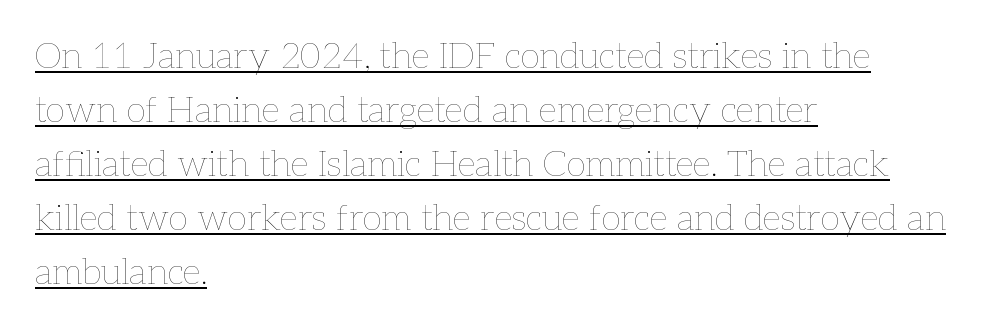
Q: Is the text bold? A: No.
Q: Is the text italic (slanted)? A: No, it is upright.
Q: Is the text underlined? A: Yes.
Q: How is the paragraph aligned? A: Left-aligned.
Q: Is the spacing between letters normal or unusually wide? A: Normal.
Q: Is the spacing between lines tight, normal or loose? A: Normal.
Q: Width (condensed, normal, or wide)? A: Normal.
Q: Stroke contrast? A: Low.
Q: x-height? A: Medium.
Q: Monospaced? A: No.
